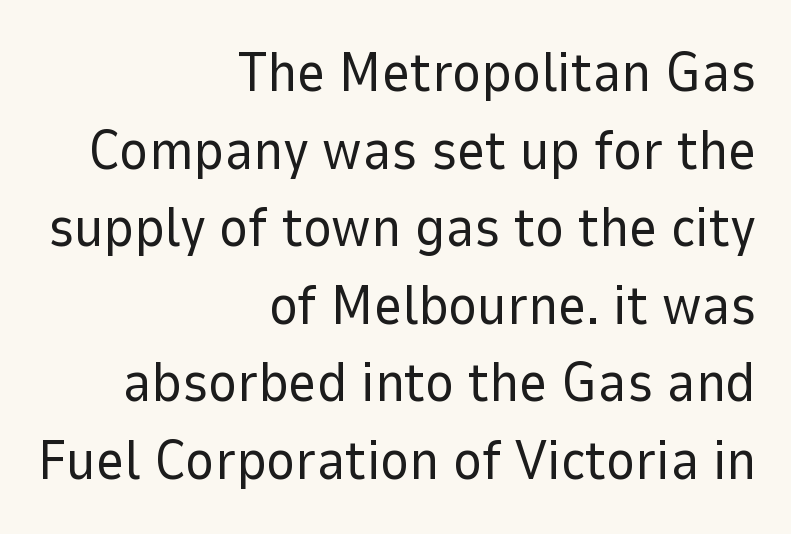
Q: Is the text bold? A: No.
Q: Is the text italic (slanted)? A: No, it is upright.
Q: Is the typeface a serif or a sans-serif typeface? A: Sans-serif.
Q: Is the text underlined? A: No.
Q: How is the paragraph aligned? A: Right-aligned.
Q: Is the spacing between letters normal or unusually wide? A: Normal.
Q: Is the spacing between lines tight, normal or loose? A: Normal.
Q: Width (condensed, normal, or wide)? A: Normal.
Q: Stroke contrast? A: Low.
Q: x-height? A: Medium.
Q: Monospaced? A: No.
